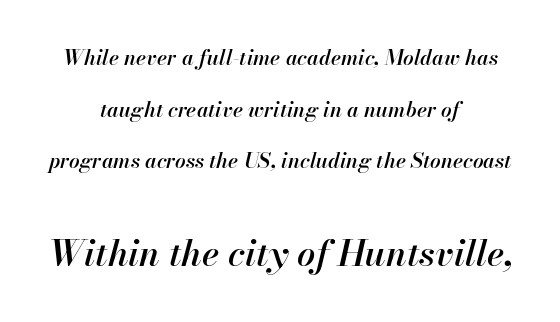
The image shows 36 px semibold type, italic (leaning right); set centered, loose line spacing (2.46x), normal letter spacing, not underlined; the second (bottom) block is 1.71x larger; high stroke contrast and a small x-height.
